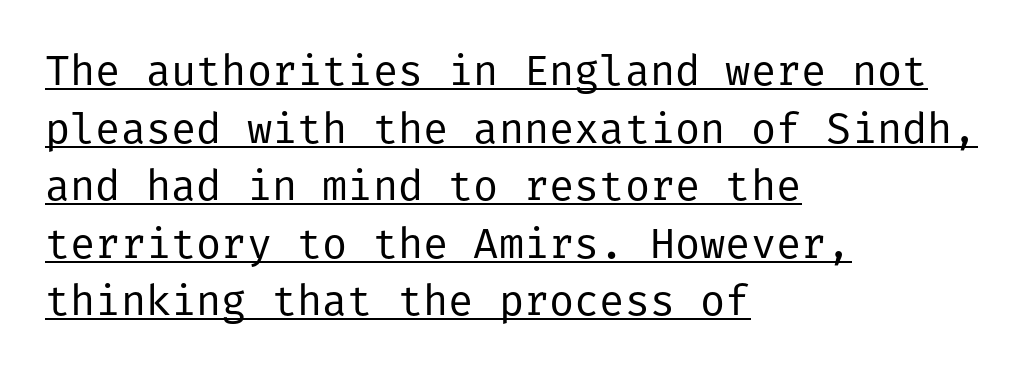
{"serif": "no", "italic": "no", "bold": "no", "weight": "regular", "width": "normal", "stroke_contrast": "low", "x_height": "medium", "underline": "yes", "align": "left", "line_spacing": "normal", "line_spacing_ratio": 1.37, "letter_spacing": "normal", "letter_spacing_em": 0.0, "glyph_px": 42}
